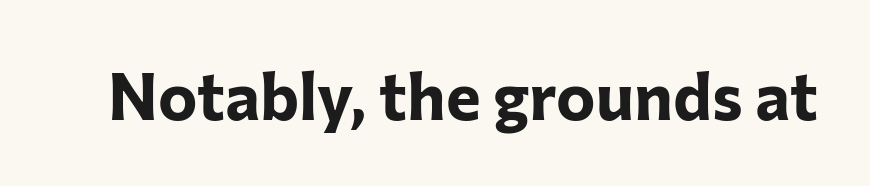
A clean baseline with only descenders dipping below it. Heft: maximum for text — a bold. What kind of face is this? One without serifs — a sans. These lines are rendered in a variable-pitch font. Designer's note — italics off, roman on.
